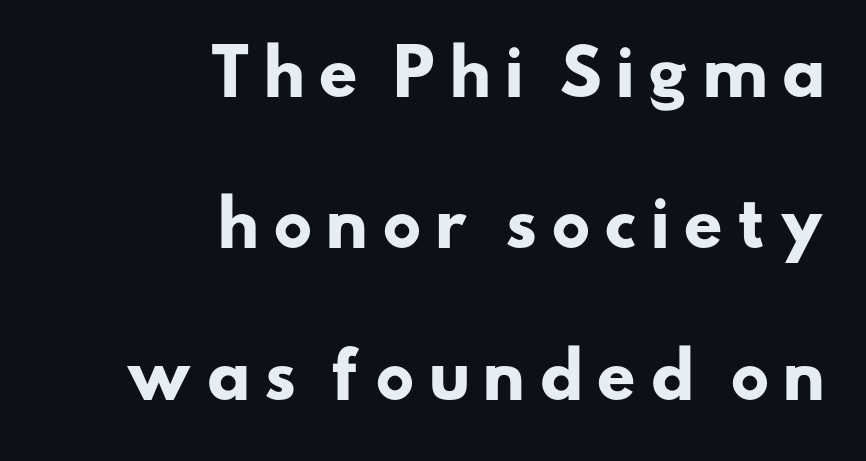
{"serif": "no", "bold": "yes", "weight": "heavy", "width": "wide", "stroke_contrast": "low", "x_height": "small", "monospaced": "no", "underline": "no", "align": "right", "line_spacing": "loose", "line_spacing_ratio": 2.44, "glyph_px": 62}
